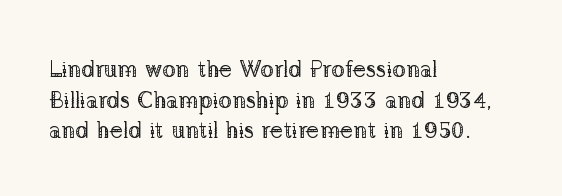
Q: Is the text bold? A: No.
Q: Is the text italic (slanted)? A: No, it is upright.
Q: Is the text underlined? A: No.
Q: How is the paragraph aligned? A: Left-aligned.
Q: Is the spacing between letters normal or unusually wide? A: Normal.
Q: Is the spacing between lines tight, normal or loose? A: Normal.
